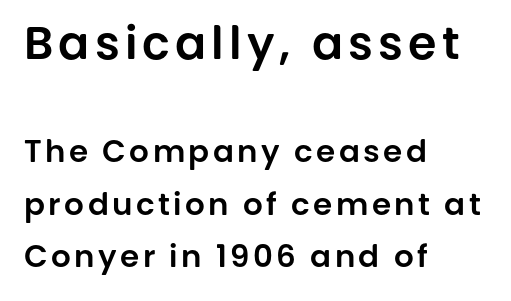
{"serif": "no", "italic": "no", "width": "normal", "stroke_contrast": "low", "x_height": "large", "monospaced": "no", "underline": "no", "align": "left", "line_spacing": "normal", "line_spacing_ratio": 1.7, "larger_block": "first", "size_ratio": 1.48, "glyph_px": 46}
